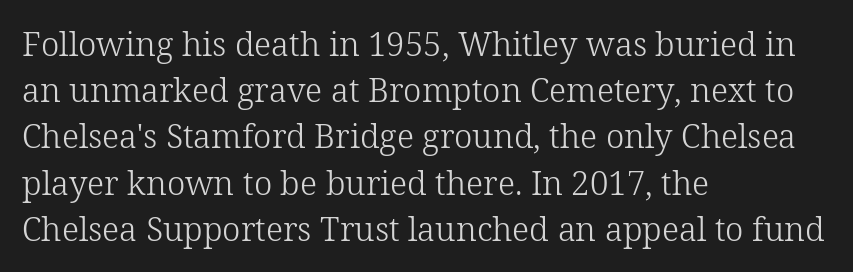
The image shows 33 px light serif type, upright; set left-aligned, normal line spacing (1.4x), normal letter spacing, not underlined; low stroke contrast and a medium x-height.
